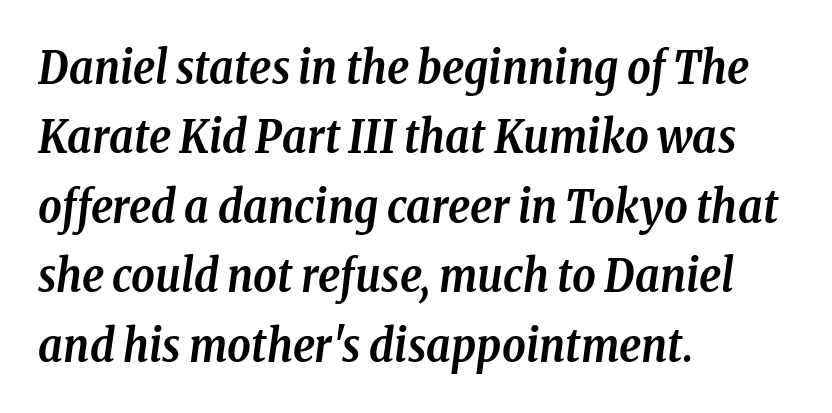
{"serif": "yes", "italic": "yes", "lean": "right", "slant_degrees": 8, "bold": "yes", "weight": "semibold", "width": "condensed", "stroke_contrast": "low", "x_height": "medium", "monospaced": "no", "underline": "no", "align": "left", "line_spacing": "normal", "line_spacing_ratio": 1.51, "letter_spacing": "normal", "letter_spacing_em": 0.0, "glyph_px": 46}
